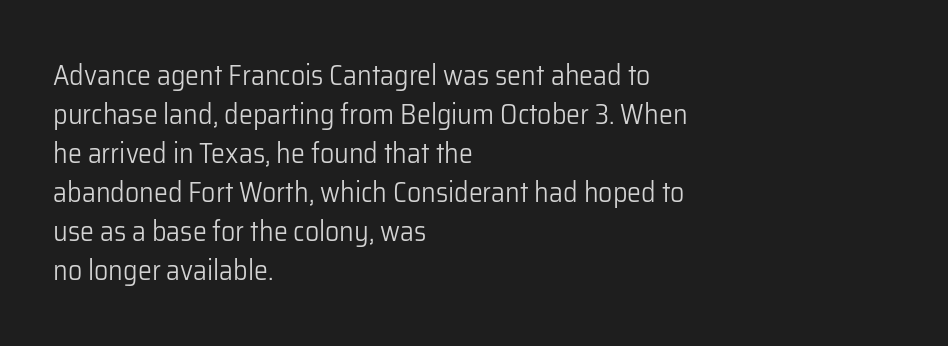
The image shows 28 px light sans-serif type, upright; set left-aligned, normal line spacing (1.39x), normal letter spacing, not underlined; low stroke contrast and a medium x-height.
